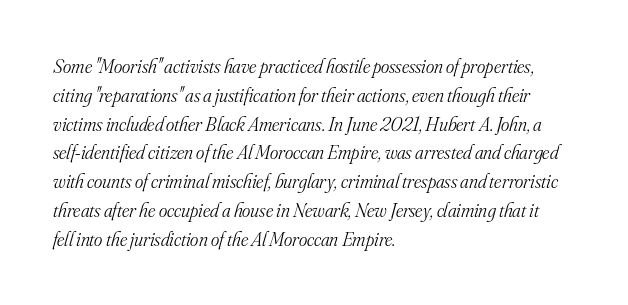
Q: Is the text bold? A: No.
Q: Is the text italic (slanted)? A: Yes, it leans right by about 16 degrees.
Q: Is the text underlined? A: No.
Q: How is the paragraph aligned? A: Left-aligned.
Q: Is the spacing between letters normal or unusually wide? A: Normal.
Q: Is the spacing between lines tight, normal or loose? A: Normal.
